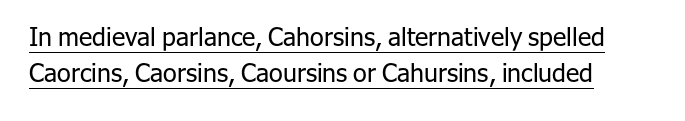
{"italic": "no", "bold": "no", "underline": "yes", "align": "left", "line_spacing": "normal", "line_spacing_ratio": 1.45, "letter_spacing": "normal", "letter_spacing_em": 0.0, "glyph_px": 25}
